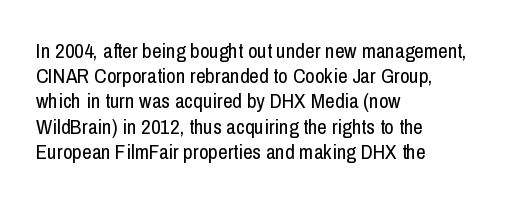
The image shows 21 px text type, upright; set left-aligned, line spacing 1.2x, normal letter spacing, not underlined.
